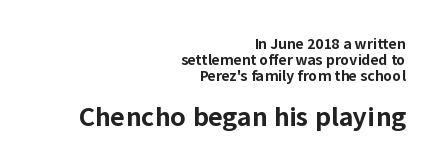
The image shows 25 px bold type, upright; set right-aligned, tight line spacing (1.14x), normal letter spacing, not underlined; the second (bottom) block is 1.79x larger.
